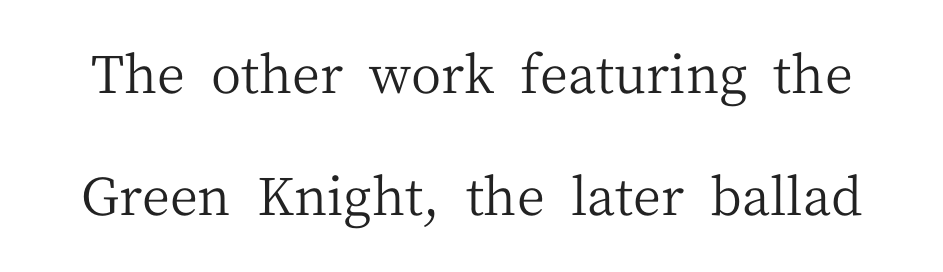
{"serif": "yes", "italic": "no", "bold": "no", "weight": "regular", "width": "normal", "stroke_contrast": "medium", "x_height": "medium", "monospaced": "no", "underline": "no", "line_spacing": "loose", "line_spacing_ratio": 2.35, "letter_spacing": "normal", "letter_spacing_em": 0.0, "glyph_px": 52}
